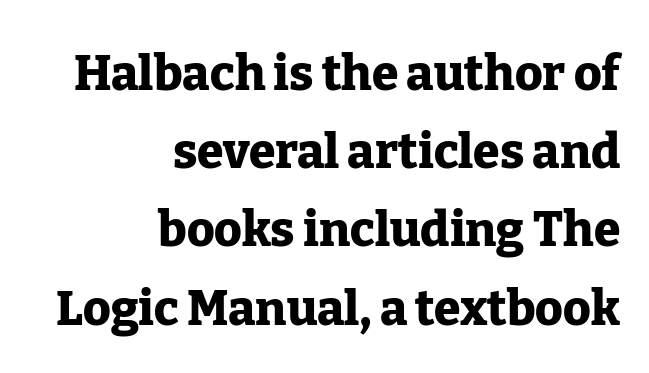
{"serif": "yes", "italic": "no", "bold": "yes", "weight": "heavy", "width": "normal", "stroke_contrast": "low", "x_height": "medium", "monospaced": "no", "underline": "no", "align": "right", "line_spacing": "normal", "line_spacing_ratio": 1.63, "letter_spacing": "normal", "letter_spacing_em": 0.0, "glyph_px": 48}
